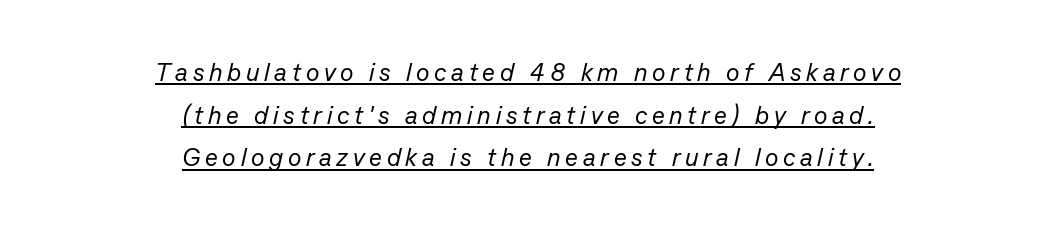
{"italic": "yes", "lean": "right", "slant_degrees": 13, "bold": "no", "underline": "yes", "align": "center", "line_spacing_ratio": 1.71, "glyph_px": 25}
